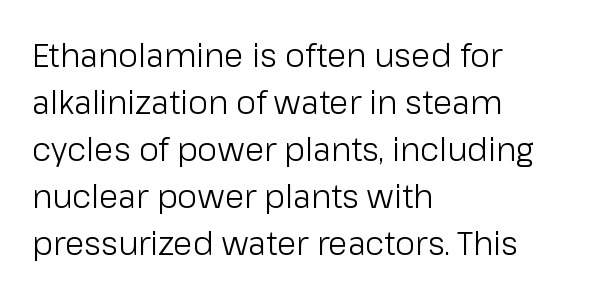
{"serif": "no", "italic": "no", "bold": "no", "weight": "light", "width": "normal", "stroke_contrast": "low", "x_height": "medium", "monospaced": "no", "underline": "no", "align": "left", "line_spacing": "normal", "line_spacing_ratio": 1.47, "letter_spacing": "normal", "letter_spacing_em": 0.0, "glyph_px": 32}
